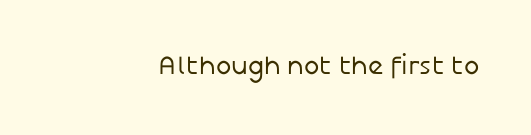
Q: Is the text bold? A: No.
Q: Is the text italic (slanted)? A: No, it is upright.
Q: Is the text underlined? A: No.
Q: Is the spacing between letters normal or unusually wide? A: Normal.
